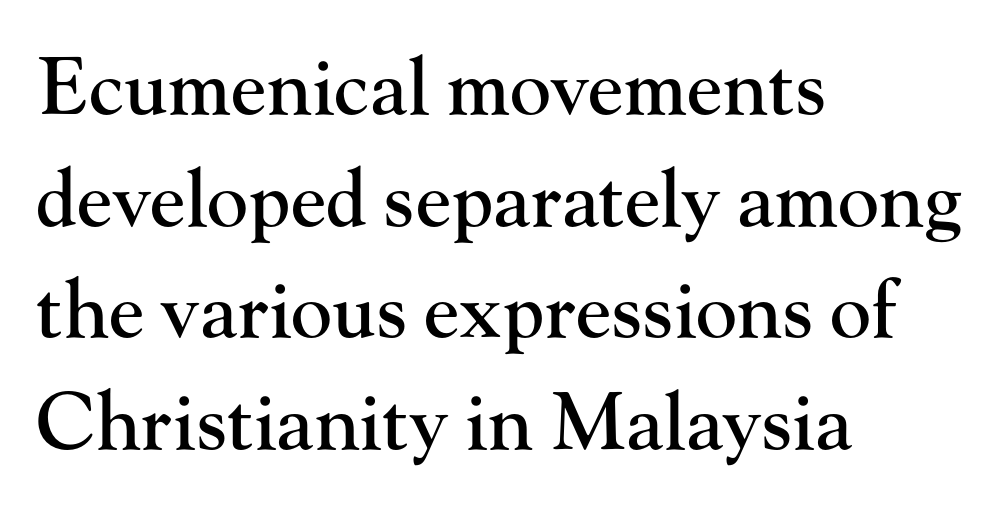
{"serif": "yes", "italic": "no", "width": "normal", "stroke_contrast": "high", "x_height": "small", "monospaced": "no", "underline": "no", "align": "left", "line_spacing": "normal", "line_spacing_ratio": 1.43, "letter_spacing": "normal", "letter_spacing_em": 0.0, "glyph_px": 78}
